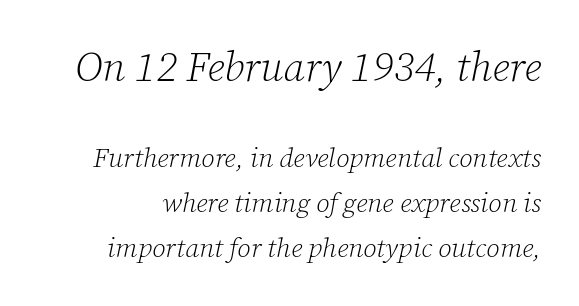
{"serif": "yes", "italic": "yes", "lean": "right", "slant_degrees": 12, "bold": "no", "weight": "light", "width": "normal", "stroke_contrast": "low", "x_height": "medium", "monospaced": "no", "underline": "no", "line_spacing": "normal", "line_spacing_ratio": 1.67, "letter_spacing": "normal", "letter_spacing_em": 0.0, "larger_block": "first", "size_ratio": 1.52, "glyph_px": 41}
